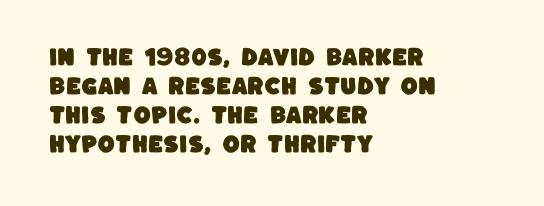
{"underline": "no", "align": "left", "line_spacing": "normal", "line_spacing_ratio": 1.45, "letter_spacing": "normal", "letter_spacing_em": 0.0, "glyph_px": 20}
